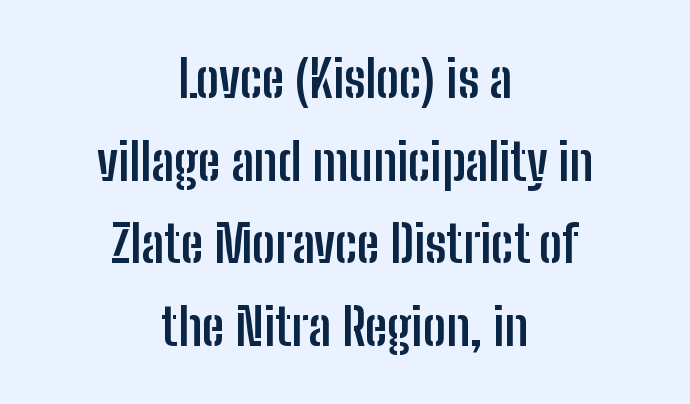
Q: Is the text bold? A: Yes.
Q: Is the text italic (slanted)? A: No, it is upright.
Q: Is the typeface a serif or a sans-serif typeface? A: Sans-serif.
Q: Is the text underlined? A: No.
Q: How is the paragraph aligned? A: Centered.
Q: Is the spacing between letters normal or unusually wide? A: Normal.
Q: Is the spacing between lines tight, normal or loose? A: Normal.
Q: Width (condensed, normal, or wide)? A: Condensed.
Q: Stroke contrast? A: Low.
Q: x-height? A: Medium.
Q: Monospaced? A: No.
